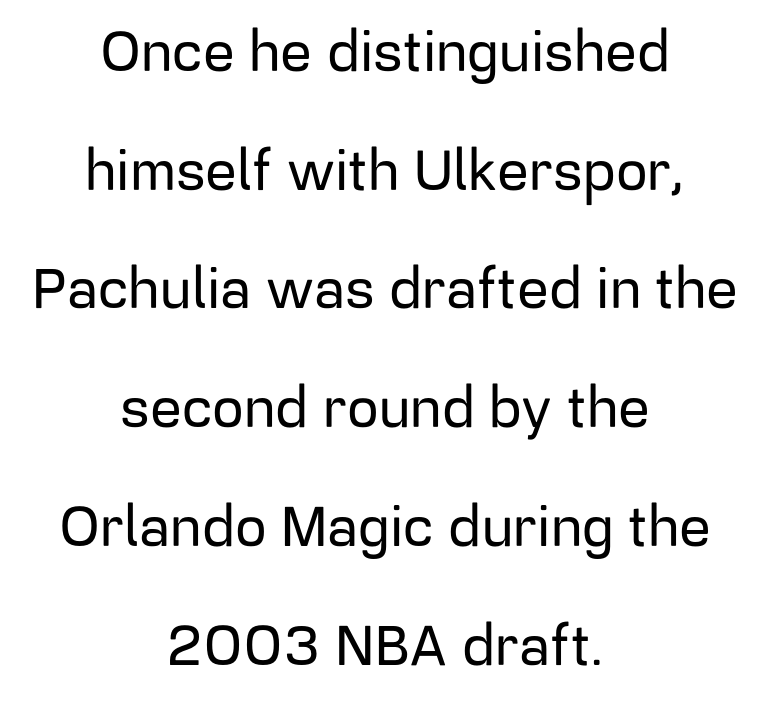
The image shows 56 px sans-serif type, upright; set centered, loose line spacing (2.12x), normal letter spacing, not underlined; low stroke contrast and a medium x-height.
